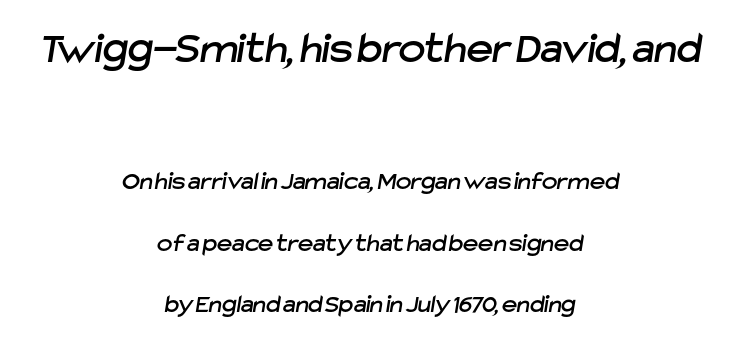
Q: Is the typeface a serif or a sans-serif typeface? A: Sans-serif.
Q: Is the text underlined? A: No.
Q: How is the paragraph aligned? A: Centered.
Q: Is the spacing between letters normal or unusually wide? A: Normal.
Q: Is the spacing between lines tight, normal or loose? A: Loose.
Q: Which block of text is set in a larger size, the first (top) or the second (bottom)? A: The first (top) one.
Q: Width (condensed, normal, or wide)? A: Normal.
Q: Stroke contrast? A: Low.
Q: x-height? A: Medium.
Q: Monospaced? A: No.
